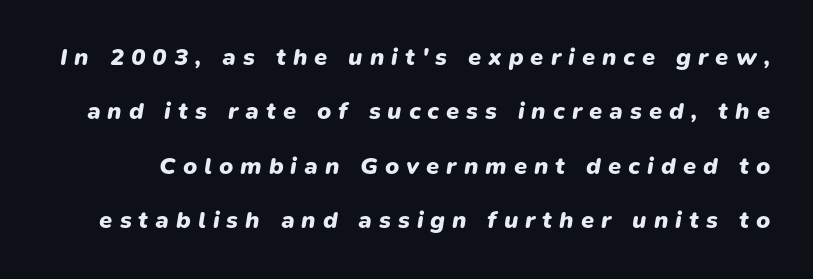
The image shows 24 px bold type, italic (leaning right); set loose line spacing (2.27x), unusually wide letter spacing (+0.29 em), not underlined.
